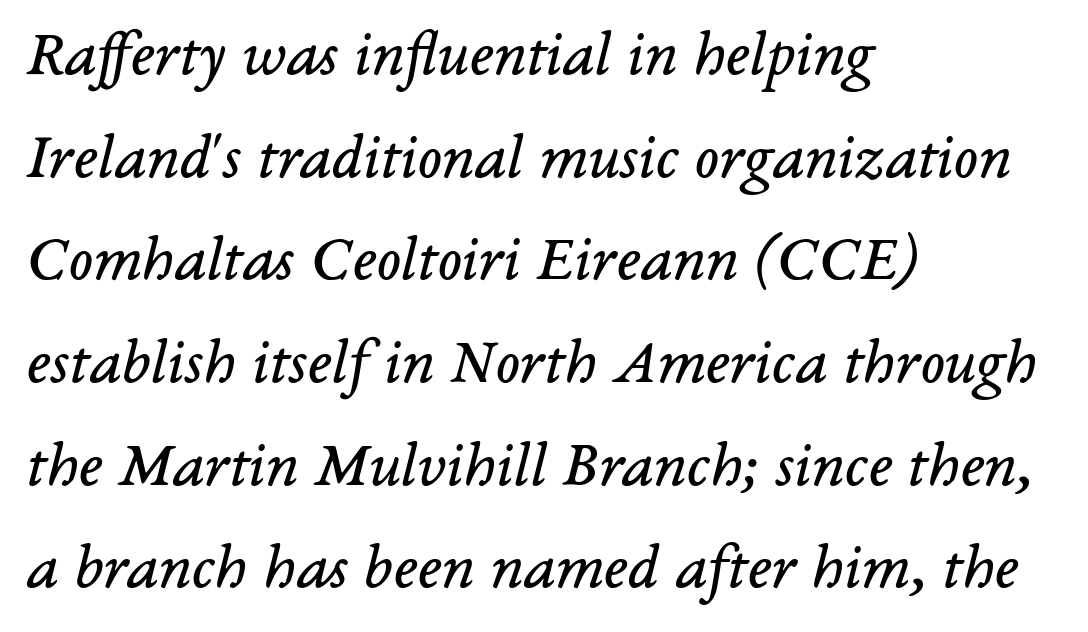
Q: Is the text bold? A: No.
Q: Is the text italic (slanted)? A: Yes, it leans right by about 14 degrees.
Q: Is the typeface a serif or a sans-serif typeface? A: Serif.
Q: Is the text underlined? A: No.
Q: How is the paragraph aligned? A: Left-aligned.
Q: Is the spacing between letters normal or unusually wide? A: Normal.
Q: Is the spacing between lines tight, normal or loose? A: Normal.
Q: Width (condensed, normal, or wide)? A: Normal.
Q: Stroke contrast? A: Low.
Q: x-height? A: Medium.
Q: Monospaced? A: No.
